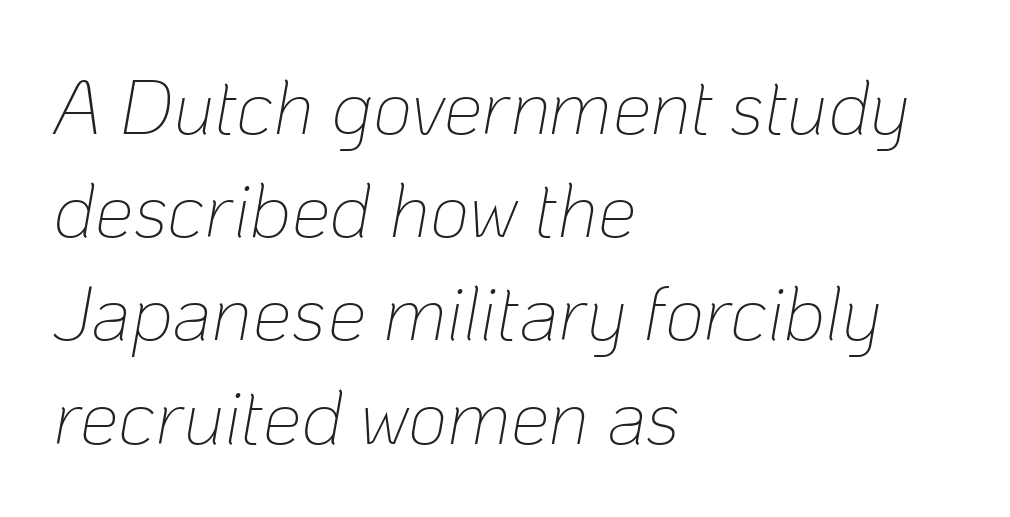
Q: Is the text bold? A: No.
Q: Is the text italic (slanted)? A: Yes, it leans right by about 10 degrees.
Q: Is the text underlined? A: No.
Q: How is the paragraph aligned? A: Left-aligned.
Q: Is the spacing between letters normal or unusually wide? A: Normal.
Q: Is the spacing between lines tight, normal or loose? A: Normal.
Q: Width (condensed, normal, or wide)? A: Normal.
Q: Stroke contrast? A: Low.
Q: x-height? A: Medium.
Q: Monospaced? A: No.
